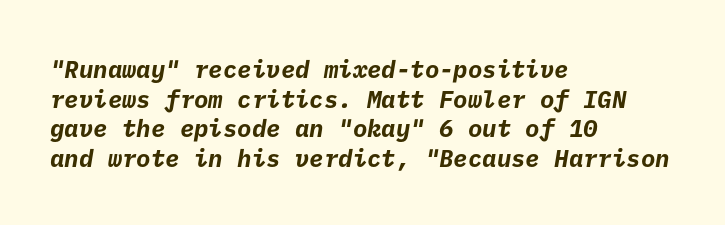
A classic flush-left, rag-right setting is used for this passage. You could call the tracking neutral — neither tight nor loose. The space directly below the letters is spotless. Weight check: bold — yes, fully.
